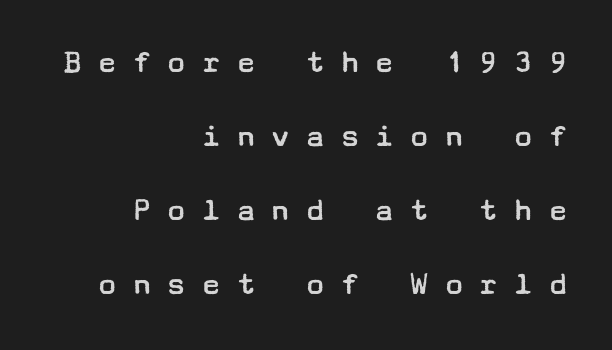
{"serif": "no", "italic": "no", "bold": "no", "weight": "regular", "width": "wide", "stroke_contrast": "low", "x_height": "medium", "underline": "no", "align": "right", "line_spacing": "loose", "line_spacing_ratio": 2.18, "letter_spacing": "wide", "letter_spacing_em": 0.42, "glyph_px": 34}
